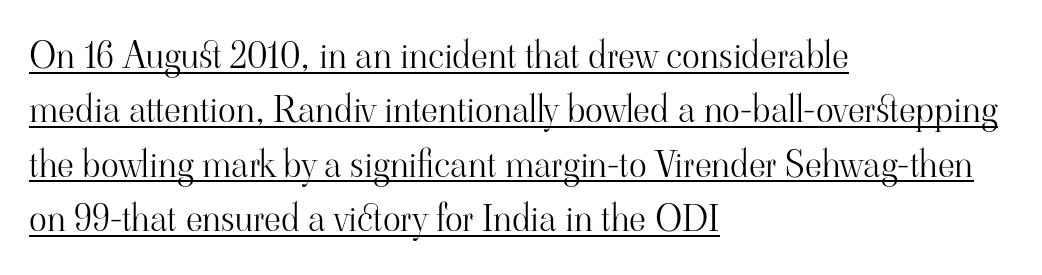
The cut favours lightness, reaching ordinary text weight at its darkest. Is the block centered? No — it sits flush against the left margin. Is there an underline? Yes — a line sits under the letters. Looks like regular typesetting: each glyph gets only the width it needs. Whoever set this chose a conventional vertical rhythm. Characters remain perfectly vertical along every line.
